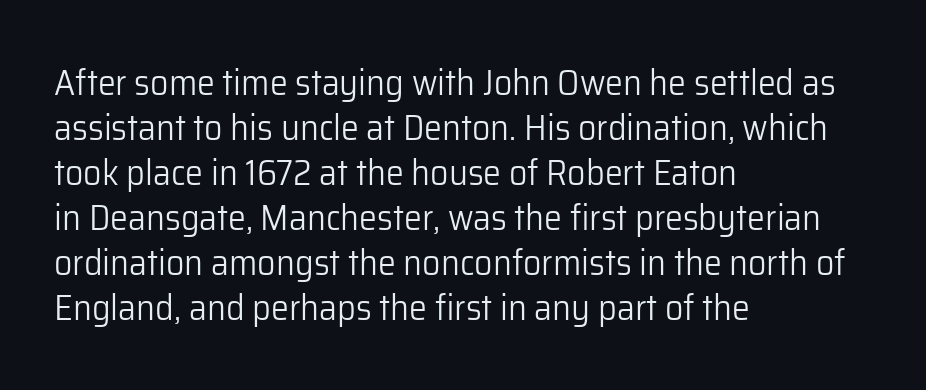
The image shows 36 px light sans-serif type, upright; set left-aligned, normal line spacing (1.25x), normal letter spacing, not underlined; low stroke contrast and a medium x-height.
